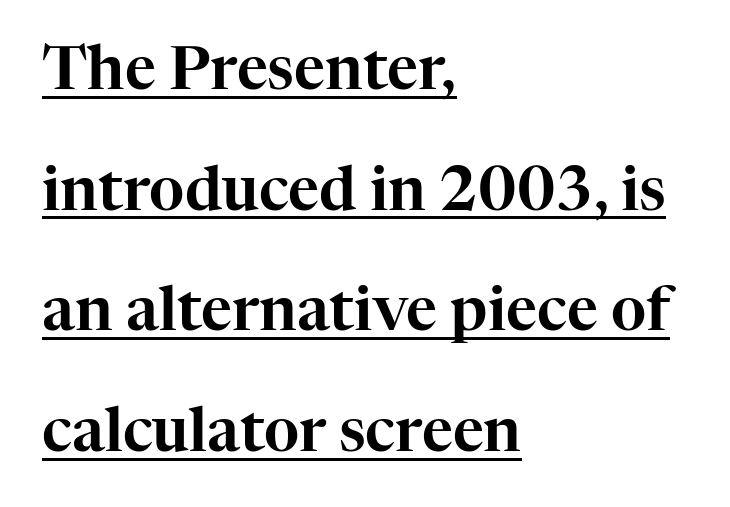
The ragged edge is on the right, which tells us the setting is flush left. Think of a printed novel: that variable character pitch is what you see here. Emphasis is given by a line drawn under the lettering. Every character sits straight up, as roman type does. Students, observe: this is what heavily led, spacious text looks like.
